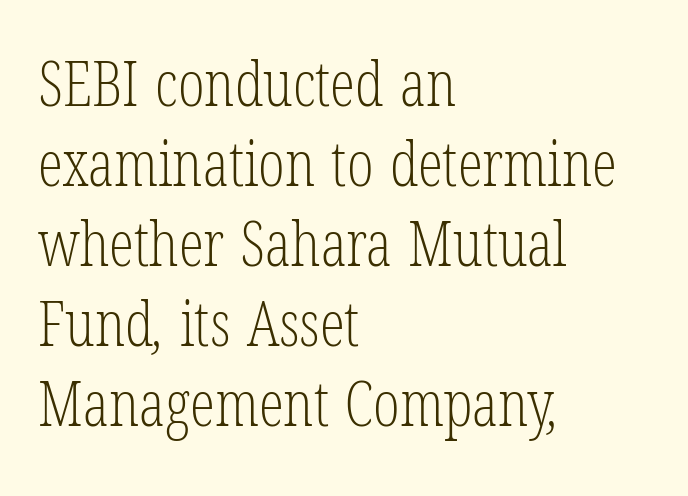
Nobody drew a line under any word here. Is this a sans? No — the strokes have serifs. The face used here is proportionally spaced, like ordinary book or web type. No heavy texture on the line: the type isn't bold.
